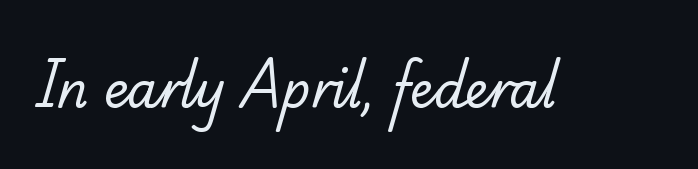
The gaps between neighbouring characters are ordinary and unremarkable. You can tell from the footed stems that serif type was used. You could not count columns in this text — the font is proportionally spaced. Weight class: somewhere from thin through regular.
